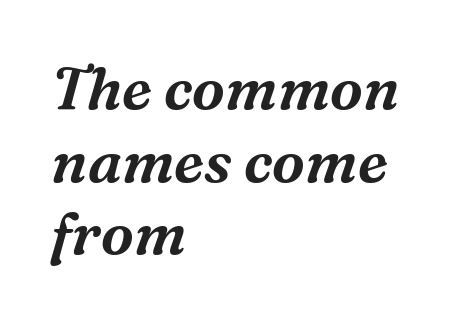
The image shows 59 px serif type, italic (leaning right); set left-aligned, line spacing 1.23x, normal letter spacing, not underlined; medium stroke contrast and a medium x-height.
